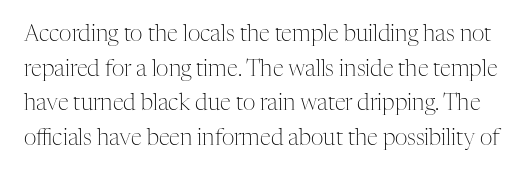
Letters rest on an invisible, unmarked baseline. These glyphs show unthickened strokes, regular width or finer. Horizontal bands of white between lines are of average thickness. The letterforms sit shoulder to shoulder at normal distance. Nope, not italic — everything's standing straight.
